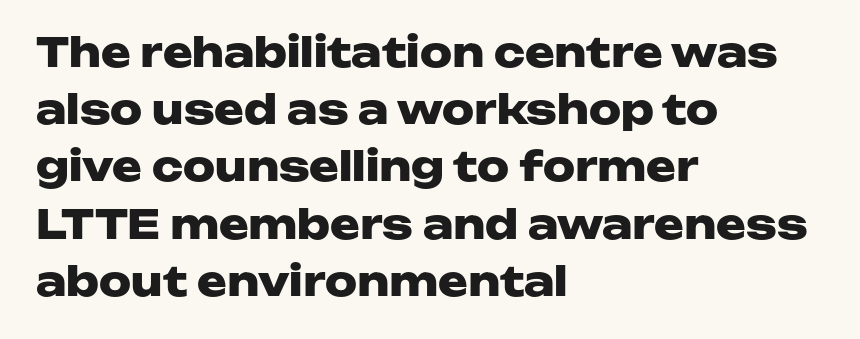
{"serif": "no", "italic": "no", "bold": "yes", "weight": "heavy", "width": "wide", "stroke_contrast": "low", "x_height": "medium", "monospaced": "no", "underline": "no", "align": "left", "line_spacing": "normal", "line_spacing_ratio": 1.43, "letter_spacing": "normal", "letter_spacing_em": 0.0, "glyph_px": 40}
